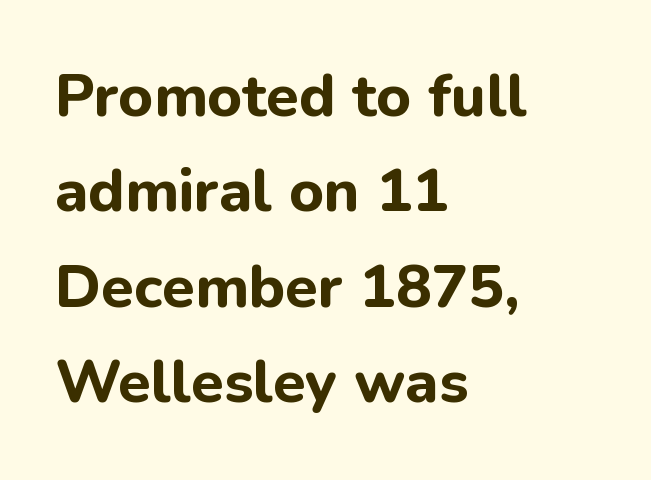
Standard letterfit; no display-style spreading of the glyphs. Proportional: the letters do not fall into vertical columns. If you drew a line through each stem, it would be perfectly vertical. The words here are not underlined.
